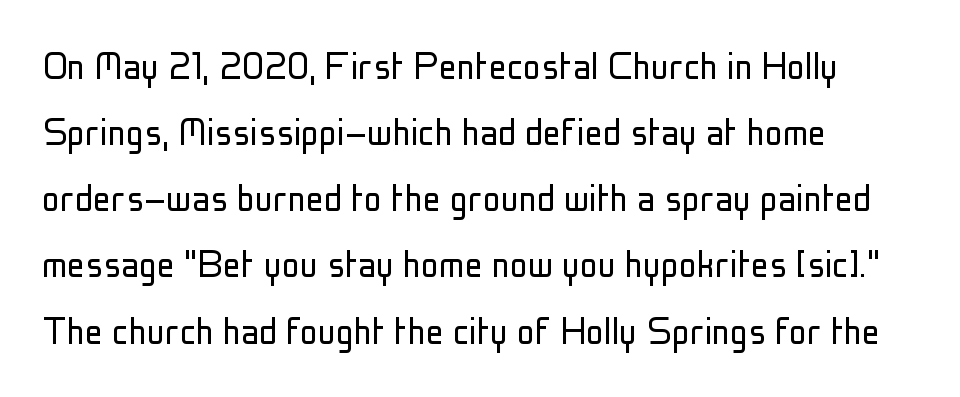
The image shows 45 px light, condensed sans-serif type, upright; set left-aligned, normal line spacing (1.47x), normal letter spacing, not underlined; low stroke contrast and a medium x-height.
